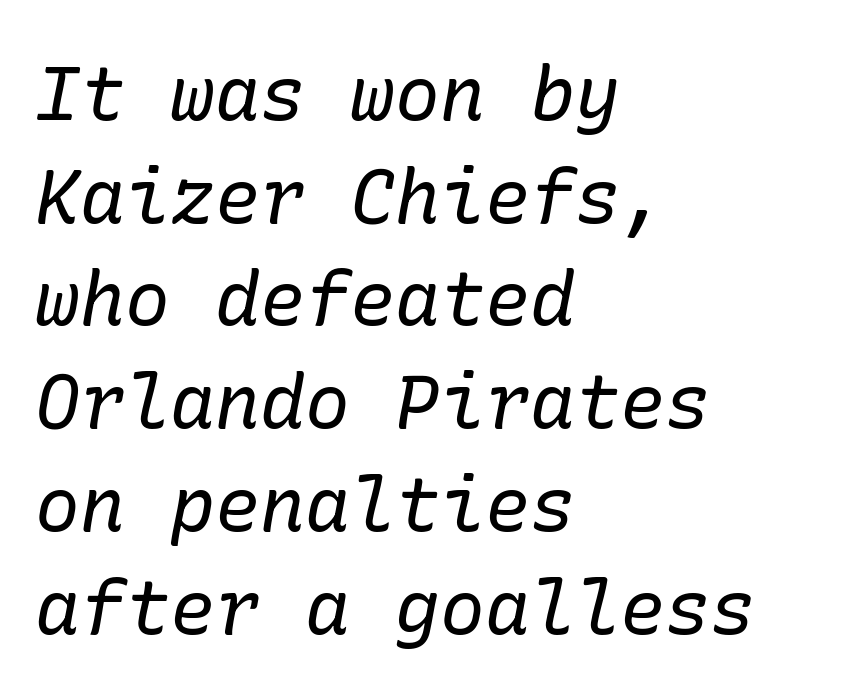
{"italic": "yes", "lean": "right", "slant_degrees": 10, "bold": "no", "weight": "regular", "width": "normal", "stroke_contrast": "low", "x_height": "medium", "underline": "no", "align": "left", "line_spacing": "normal", "line_spacing_ratio": 1.37, "letter_spacing": "normal", "letter_spacing_em": 0.0, "glyph_px": 75}
